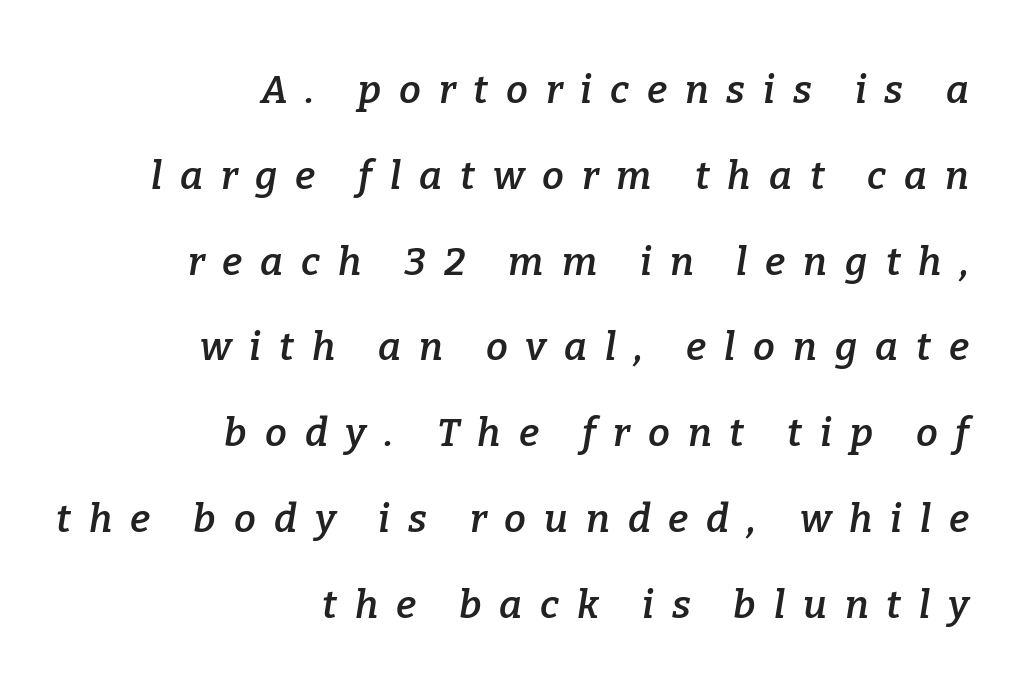
{"serif": "yes", "italic": "yes", "lean": "right", "slant_degrees": 9, "bold": "semi", "weight": "semibold", "width": "normal", "stroke_contrast": "low", "x_height": "medium", "monospaced": "no", "underline": "no", "align": "right", "line_spacing": "loose", "line_spacing_ratio": 2.2, "letter_spacing": "wide", "letter_spacing_em": 0.46, "glyph_px": 39}
